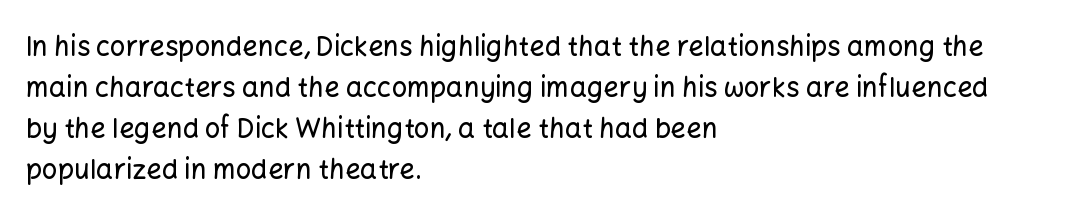
Underlining? Definitely not there. The passage shown stacks its lines at a standard gap. Tall strokes in this sample are plumb rather than angled. Is the block centered? No — it sits flush against the left margin.
